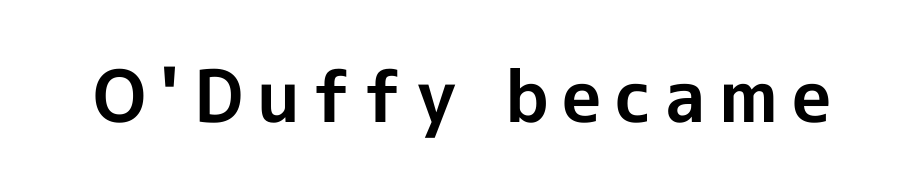
{"serif": "no", "italic": "no", "bold": "yes", "weight": "bold", "width": "normal", "x_height": "medium", "monospaced": "no", "underline": "no", "glyph_px": 72}
